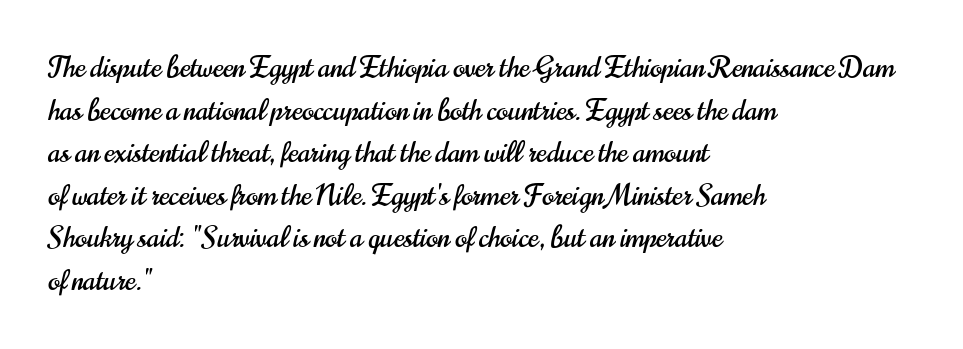
The space between consecutive lines is moderate. Font category for this specimen: sans-serif. The letters sit at their default tracking, neither squeezed nor spread.
